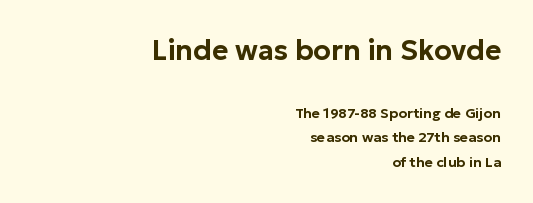
These lines are rendered in a variable-pitch font. Does the type have serifs? No, each stem ends abruptly. Quick note: not italic, upright. The ragged edge is on the left, which tells us the setting is flush right. Scale decreases going downward across the two blocks.
